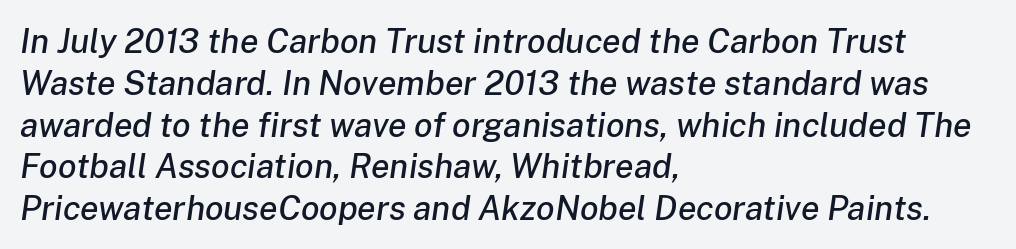
{"italic": "yes", "lean": "right", "slant_degrees": 8, "width": "normal", "stroke_contrast": "low", "x_height": "medium", "monospaced": "no", "underline": "no", "align": "left", "line_spacing_ratio": 1.23, "letter_spacing": "normal", "letter_spacing_em": 0.0, "glyph_px": 34}
